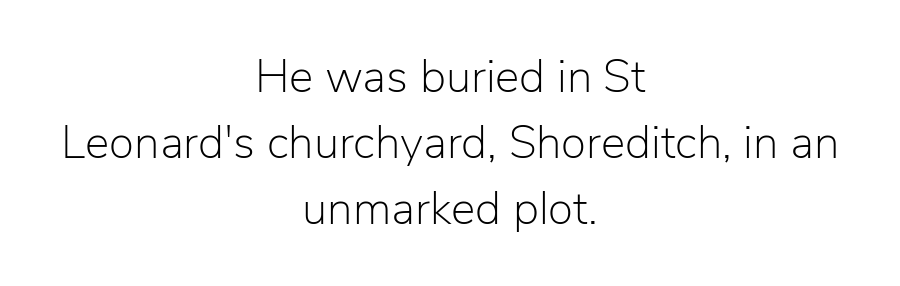
Q: Is the text bold? A: No.
Q: Is the text italic (slanted)? A: No, it is upright.
Q: Is the typeface a serif or a sans-serif typeface? A: Sans-serif.
Q: Is the text underlined? A: No.
Q: How is the paragraph aligned? A: Centered.
Q: Is the spacing between letters normal or unusually wide? A: Normal.
Q: Is the spacing between lines tight, normal or loose? A: Normal.
Q: Width (condensed, normal, or wide)? A: Normal.
Q: Stroke contrast? A: Low.
Q: x-height? A: Medium.
Q: Monospaced? A: No.
